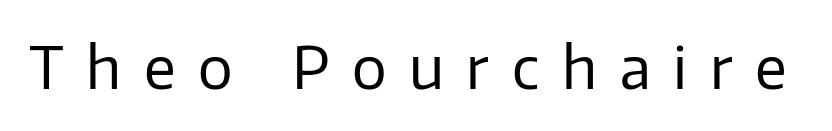
The image shows 58 px regular-weight sans-serif type, upright; set unusually wide letter spacing (+0.39 em), not underlined; low stroke contrast and a medium x-height.
